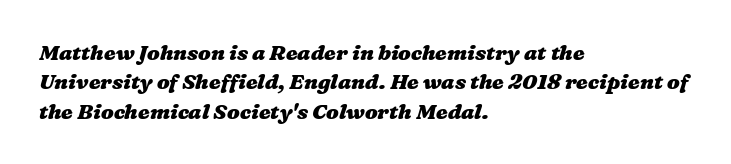
{"bold": "yes", "underline": "no", "align": "left", "line_spacing": "normal", "line_spacing_ratio": 1.4, "letter_spacing": "normal", "letter_spacing_em": 0.0, "glyph_px": 21}
